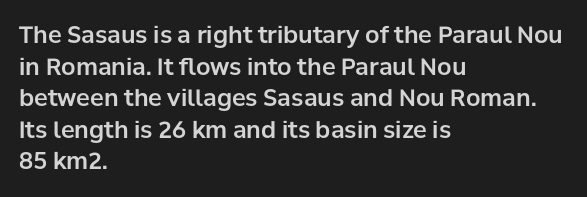
The letterforms sit shoulder to shoulder at normal distance. The paragraph has a hard left edge and a soft right edge. A clean baseline with only descenders dipping below it. No italicization has been applied; the sample stays upright.
